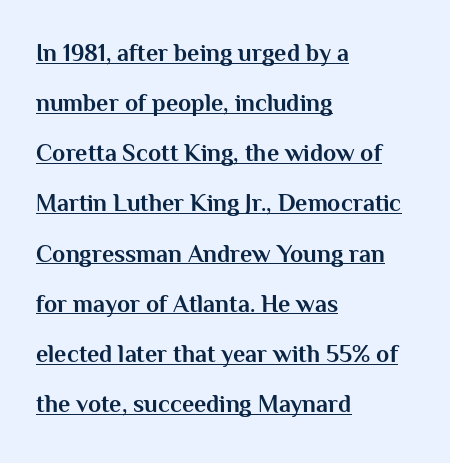
The image shows 24 px bold type, upright; set left-aligned, loose line spacing (2.09x), normal letter spacing, underlined.
